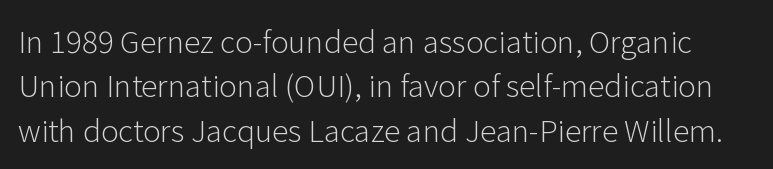
The image shows 30 px light sans-serif type, upright; set normal line spacing (1.48x), normal letter spacing, not underlined; low stroke contrast and a medium x-height.
